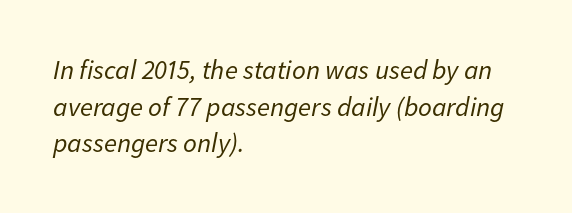
The image shows 27 px text type, italic (leaning right); set left-aligned, normal line spacing (1.36x), normal letter spacing, not underlined.
